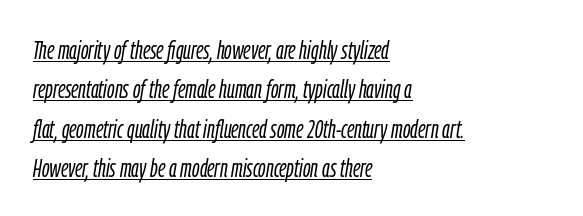
The image shows 26 px text type, italic (leaning right); set left-aligned, normal line spacing (1.51x), normal letter spacing, underlined.
